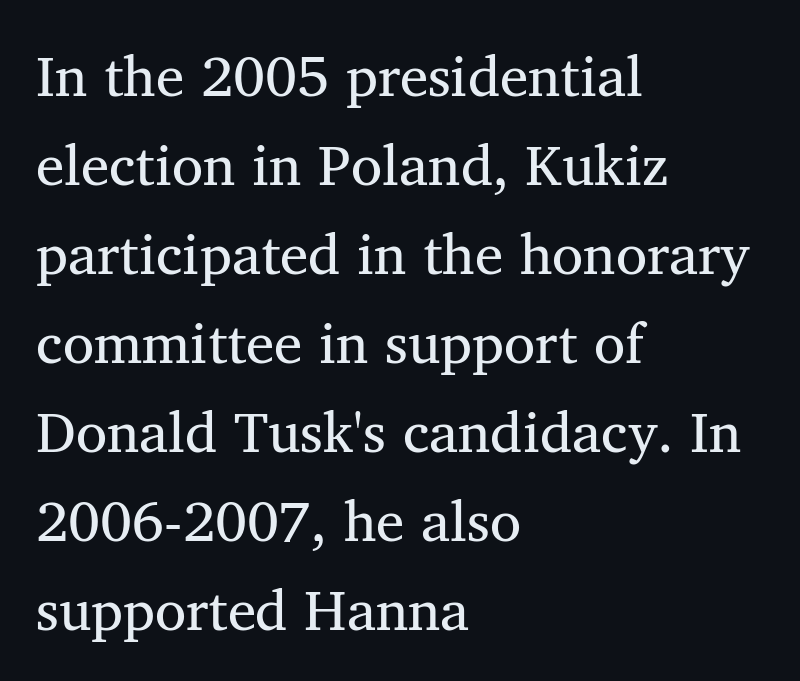
{"serif": "yes", "italic": "no", "width": "normal", "stroke_contrast": "medium", "x_height": "medium", "monospaced": "no", "underline": "no", "align": "left", "line_spacing": "normal", "line_spacing_ratio": 1.56, "letter_spacing": "normal", "letter_spacing_em": 0.0, "glyph_px": 57}
